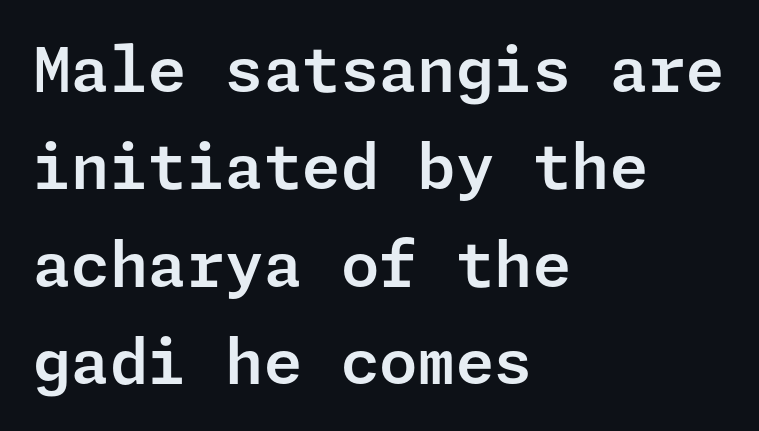
Q: Is the text italic (slanted)? A: No, it is upright.
Q: Is the typeface a serif or a sans-serif typeface? A: Sans-serif.
Q: Is the text underlined? A: No.
Q: How is the paragraph aligned? A: Left-aligned.
Q: Is the spacing between letters normal or unusually wide? A: Normal.
Q: Is the spacing between lines tight, normal or loose? A: Normal.
Q: Width (condensed, normal, or wide)? A: Normal.
Q: Stroke contrast? A: Low.
Q: x-height? A: Medium.
